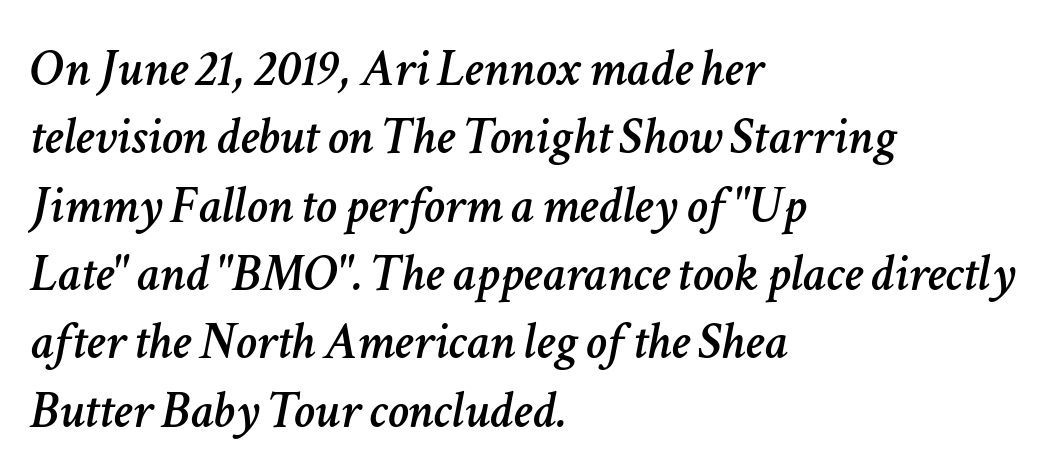
Q: Is the text italic (slanted)? A: Yes, it leans right by about 11 degrees.
Q: Is the text underlined? A: No.
Q: How is the paragraph aligned? A: Left-aligned.
Q: Is the spacing between letters normal or unusually wide? A: Normal.
Q: Is the spacing between lines tight, normal or loose? A: Normal.
Q: Width (condensed, normal, or wide)? A: Normal.
Q: Stroke contrast? A: Low.
Q: x-height? A: Medium.
Q: Monospaced? A: No.
